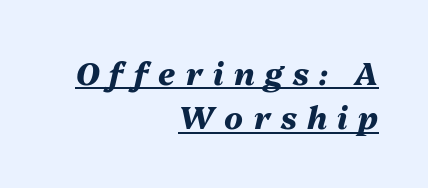
Q: Is the text bold? A: Yes.
Q: Is the text italic (slanted)? A: Yes, it leans right by about 13 degrees.
Q: Is the text underlined? A: Yes.
Q: How is the paragraph aligned? A: Right-aligned.
Q: Is the spacing between letters normal or unusually wide? A: Unusually wide.
Q: Is the spacing between lines tight, normal or loose? A: Normal.
Q: Width (condensed, normal, or wide)? A: Normal.
Q: Stroke contrast? A: Medium.
Q: x-height? A: Medium.
Q: Monospaced? A: No.
